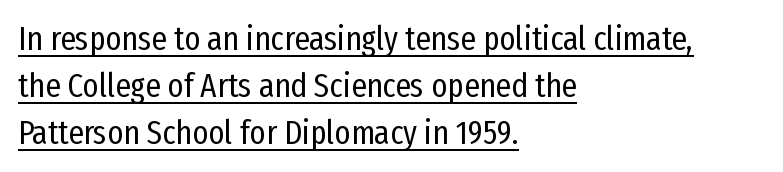
{"serif": "no", "italic": "no", "bold": "no", "weight": "regular", "width": "condensed", "stroke_contrast": "low", "x_height": "medium", "monospaced": "no", "underline": "yes", "align": "left", "line_spacing": "normal", "line_spacing_ratio": 1.38, "letter_spacing": "normal", "letter_spacing_em": 0.0, "glyph_px": 34}
